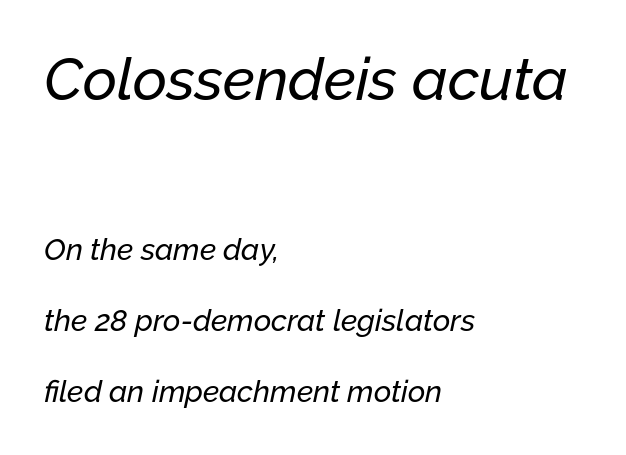
Q: Is the text italic (slanted)? A: Yes, it leans right by about 12 degrees.
Q: Is the text underlined? A: No.
Q: How is the paragraph aligned? A: Left-aligned.
Q: Is the spacing between letters normal or unusually wide? A: Normal.
Q: Is the spacing between lines tight, normal or loose? A: Loose.
Q: Which block of text is set in a larger size, the first (top) or the second (bottom)? A: The first (top) one.
Q: Width (condensed, normal, or wide)? A: Normal.
Q: Stroke contrast? A: Low.
Q: x-height? A: Medium.
Q: Monospaced? A: No.
